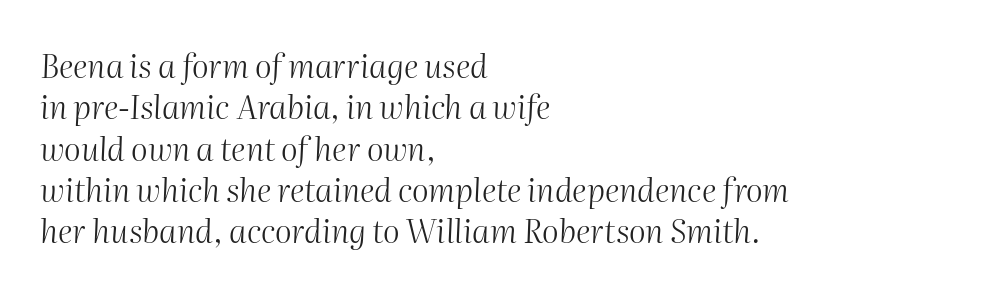
Q: Is the text bold? A: No.
Q: Is the text italic (slanted)? A: Yes, it leans right by about 2 degrees.
Q: Is the text underlined? A: No.
Q: How is the paragraph aligned? A: Left-aligned.
Q: Is the spacing between letters normal or unusually wide? A: Normal.
Q: Is the spacing between lines tight, normal or loose? A: Normal.
Q: Width (condensed, normal, or wide)? A: Normal.
Q: Stroke contrast? A: Medium.
Q: x-height? A: Medium.
Q: Monospaced? A: No.
